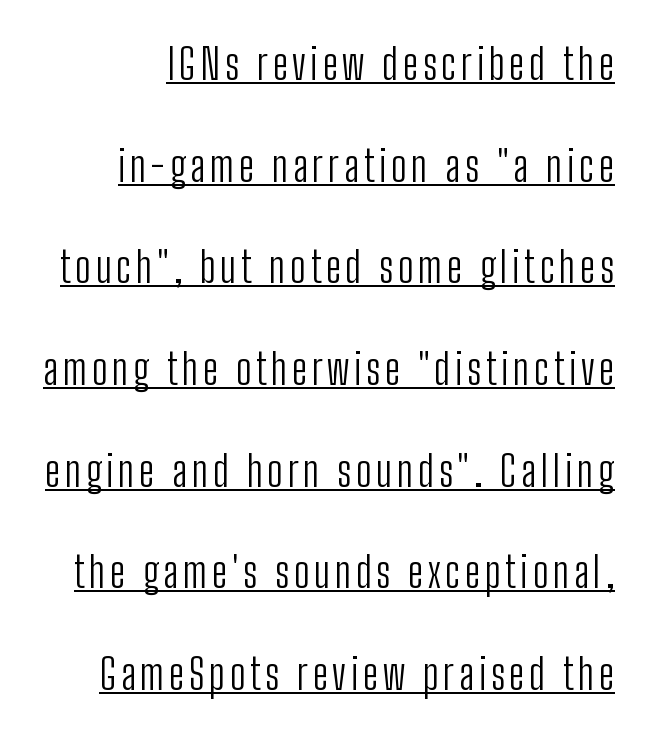
{"serif": "no", "italic": "no", "bold": "no", "weight": "light", "width": "condensed", "stroke_contrast": "low", "x_height": "medium", "monospaced": "no", "underline": "yes", "line_spacing": "loose", "line_spacing_ratio": 2.42, "glyph_px": 42}
